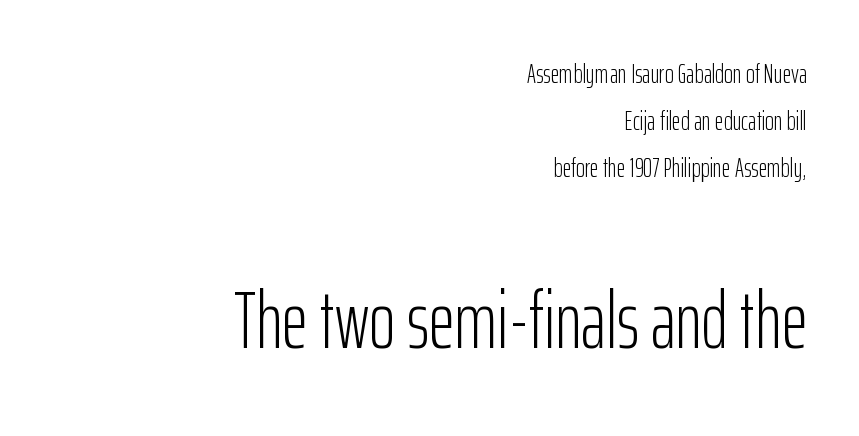
The image shows 80 px light, condensed sans-serif type, upright; set right-aligned, line spacing 1.74x, normal letter spacing, not underlined; the second (bottom) block is 2.96x larger; low stroke contrast and a medium x-height.
